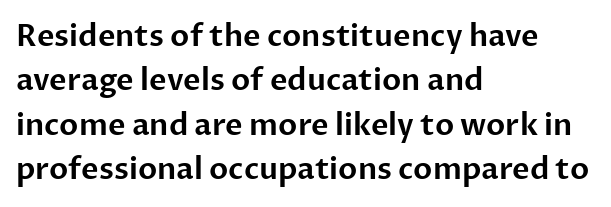
The image shows 30 px sans-serif type, upright; set left-aligned, normal line spacing (1.48x), normal letter spacing, not underlined; low stroke contrast and a medium x-height.
